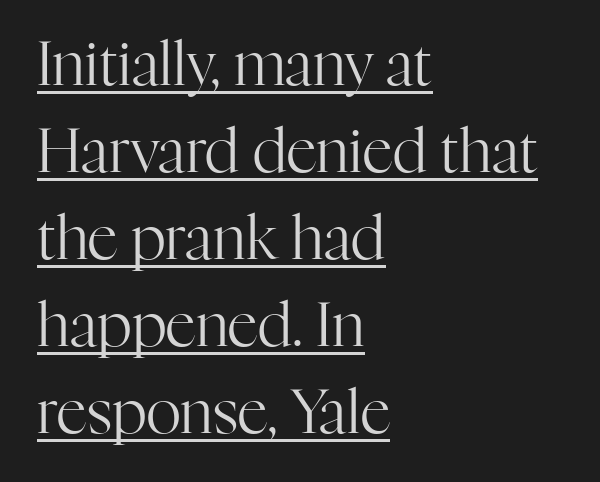
The image shows 60 px regular-weight serif type, upright; set left-aligned, normal line spacing (1.45x), normal letter spacing, underlined; high stroke contrast and a medium x-height.
